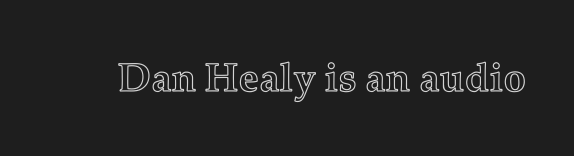
This sample has the flowing, uneven cadence of proportional lettering. Posture: straight, roman, zero tilt. You could call the tracking neutral — neither tight nor loose. Descender tails drop into unmarked territory.
